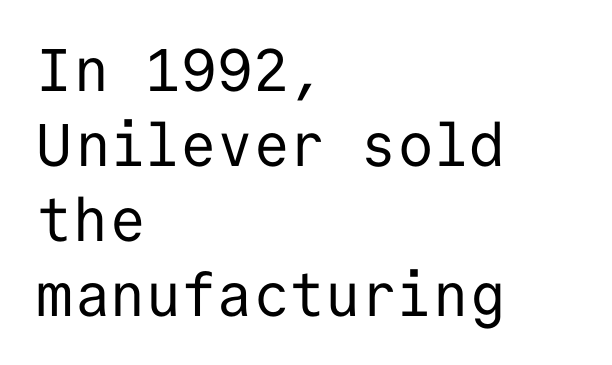
The image shows 60 px regular-weight sans-serif type, upright, monospaced; set left-aligned, normal line spacing (1.25x), normal letter spacing, not underlined; low stroke contrast and a medium x-height.
